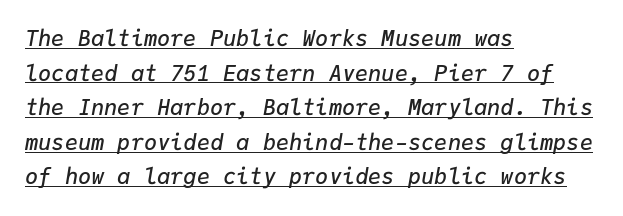
The image shows 22 px text type, italic (leaning right); set left-aligned, normal line spacing (1.57x), normal letter spacing, underlined.
